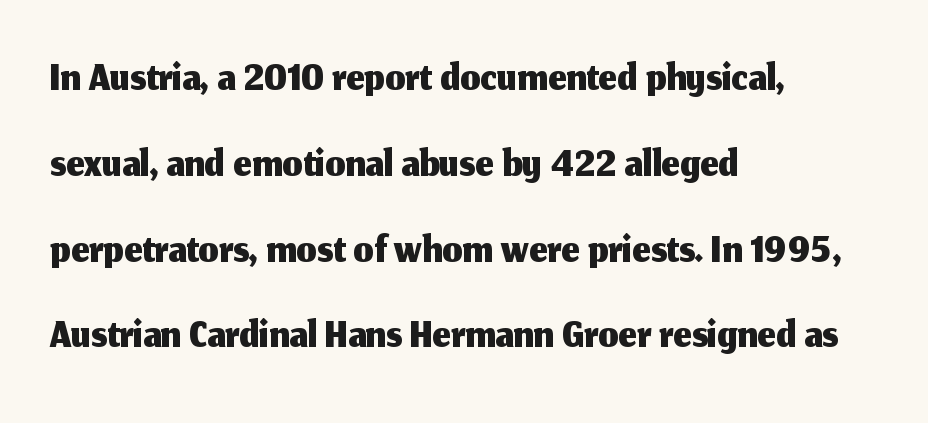
Q: Is the text italic (slanted)? A: No, it is upright.
Q: Is the typeface a serif or a sans-serif typeface? A: Sans-serif.
Q: Is the text underlined? A: No.
Q: How is the paragraph aligned? A: Left-aligned.
Q: Is the spacing between letters normal or unusually wide? A: Normal.
Q: Is the spacing between lines tight, normal or loose? A: Normal.
Q: Width (condensed, normal, or wide)? A: Normal.
Q: Stroke contrast? A: Medium.
Q: x-height? A: Medium.
Q: Monospaced? A: No.
